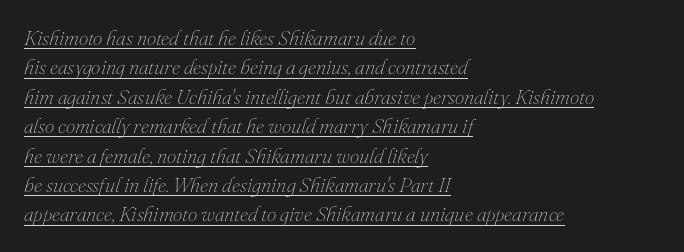
The image shows 21 px text type, italic (leaning right); set left-aligned, normal line spacing (1.4x), normal letter spacing, underlined.
